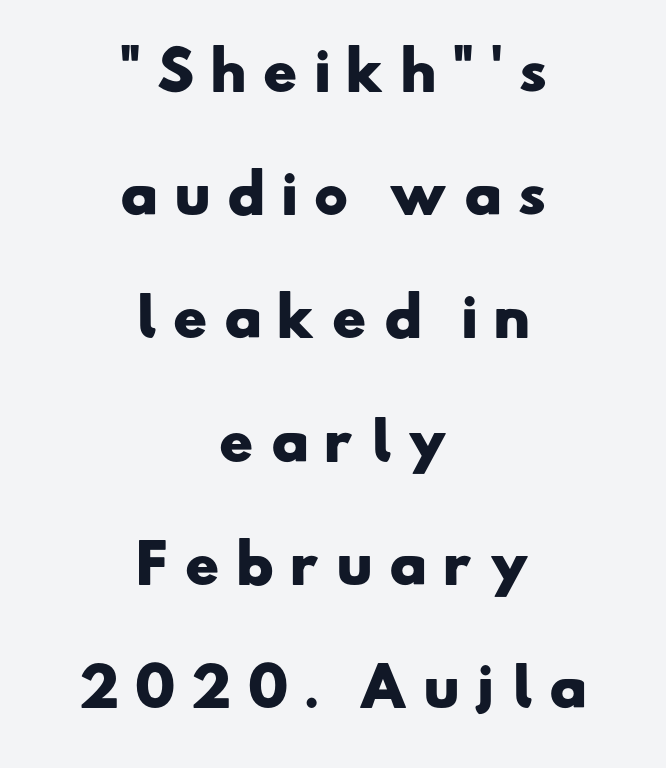
Proportional: the letters do not fall into vertical columns. Glyph-to-glyph distance is far greater than everyday printed text. Honestly, the rows look like they've been pulled way apart. Typesetter's note: full bold, strokes at maximum text heaviness. The face used here is a sans, in the tradition of grotesques and geometrics.
